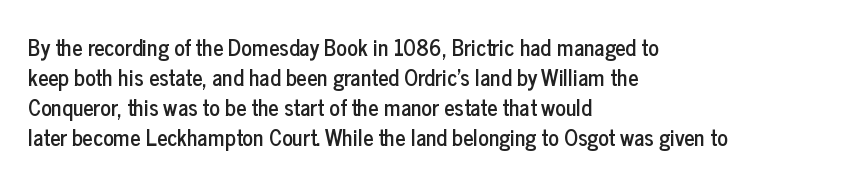
The image shows 22 px text type, upright; set left-aligned, normal line spacing (1.36x), normal letter spacing, not underlined.
